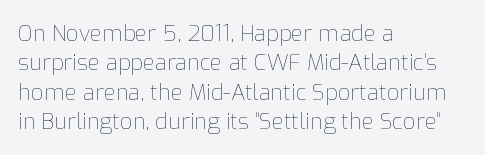
Q: Is the text bold? A: No.
Q: Is the text italic (slanted)? A: No, it is upright.
Q: Is the text underlined? A: No.
Q: How is the paragraph aligned? A: Left-aligned.
Q: Is the spacing between letters normal or unusually wide? A: Normal.
Q: Is the spacing between lines tight, normal or loose? A: Normal.
